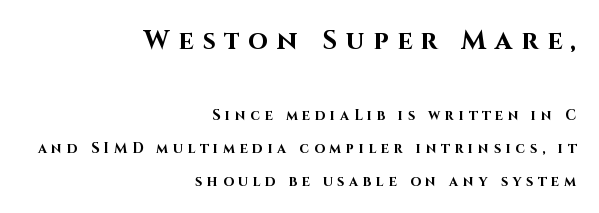
Q: Is the text bold? A: Yes.
Q: Is the text italic (slanted)? A: No, it is upright.
Q: Is the text underlined? A: No.
Q: How is the paragraph aligned? A: Right-aligned.
Q: Is the spacing between letters normal or unusually wide? A: Unusually wide.
Q: Is the spacing between lines tight, normal or loose? A: Loose.
Q: Which block of text is set in a larger size, the first (top) or the second (bottom)? A: The first (top) one.
